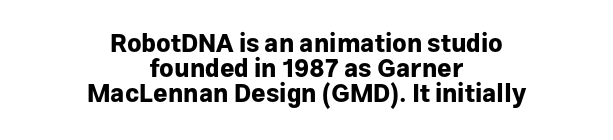
The image shows 25 px bold type, upright; set centered, tight line spacing (1.01x), normal letter spacing, not underlined.
